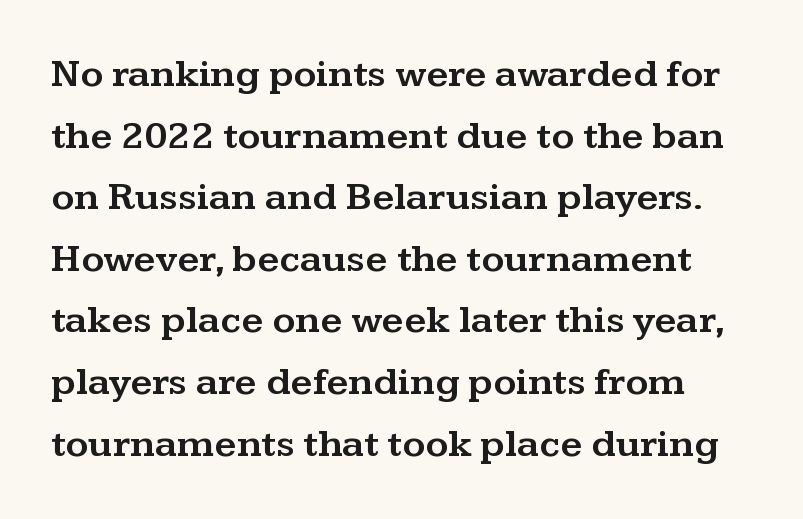
The image shows 39 px wide serif type, upright; set normal line spacing (1.58x), normal letter spacing, not underlined; medium stroke contrast and a medium x-height.
